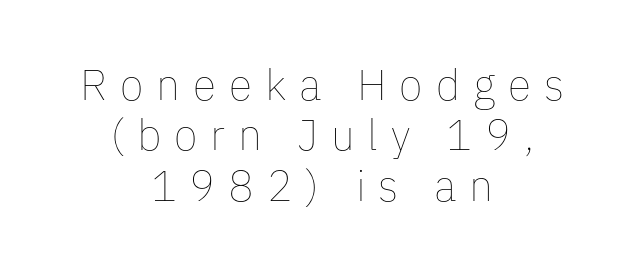
Q: Is the text bold? A: No.
Q: Is the text italic (slanted)? A: No, it is upright.
Q: Is the text underlined? A: No.
Q: How is the paragraph aligned? A: Centered.
Q: Is the spacing between letters normal or unusually wide? A: Unusually wide.
Q: Width (condensed, normal, or wide)? A: Normal.
Q: Stroke contrast? A: Low.
Q: x-height? A: Medium.
Q: Monospaced? A: No.
